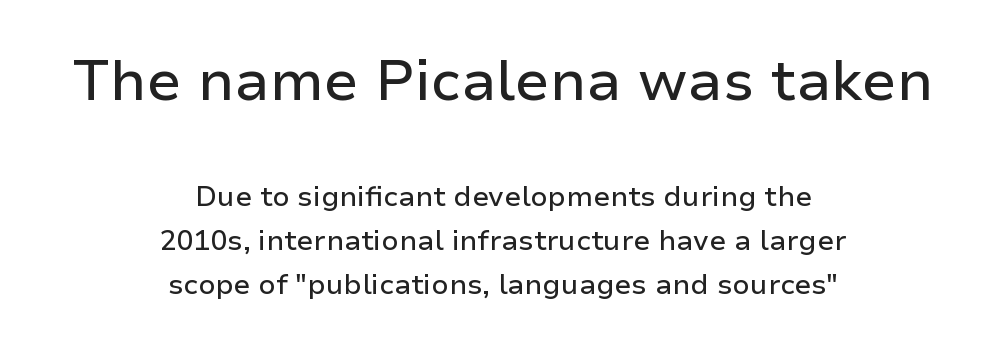
Q: Is the text italic (slanted)? A: No, it is upright.
Q: Is the typeface a serif or a sans-serif typeface? A: Sans-serif.
Q: Is the text underlined? A: No.
Q: How is the paragraph aligned? A: Centered.
Q: Is the spacing between letters normal or unusually wide? A: Normal.
Q: Is the spacing between lines tight, normal or loose? A: Normal.
Q: Which block of text is set in a larger size, the first (top) or the second (bottom)? A: The first (top) one.
Q: Width (condensed, normal, or wide)? A: Normal.
Q: Stroke contrast? A: Low.
Q: x-height? A: Medium.
Q: Monospaced? A: No.
